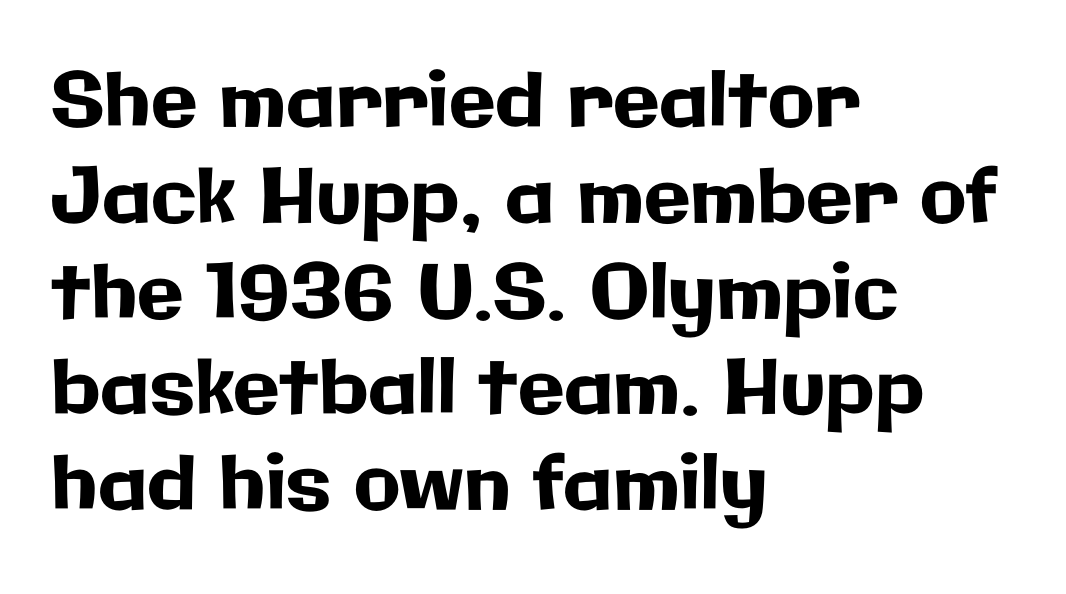
Q: Is the text italic (slanted)? A: No, it is upright.
Q: Is the typeface a serif or a sans-serif typeface? A: Sans-serif.
Q: Is the text underlined? A: No.
Q: How is the paragraph aligned? A: Left-aligned.
Q: Is the spacing between letters normal or unusually wide? A: Normal.
Q: Is the spacing between lines tight, normal or loose? A: Normal.
Q: Width (condensed, normal, or wide)? A: Normal.
Q: Stroke contrast? A: Low.
Q: x-height? A: Medium.
Q: Monospaced? A: No.
